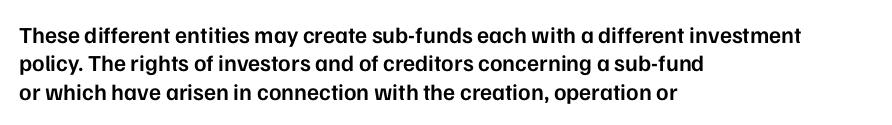
Is the letter spacing exaggerated? No — it looks like the ordinary default. Do the letters lean? They stand straight. Is the type bold? Partly — it's a semibold, heavier than regular but not fully bold. Lines of text with bare space underneath. The text block is weighted toward the left margin, trailing off unevenly rightward.
